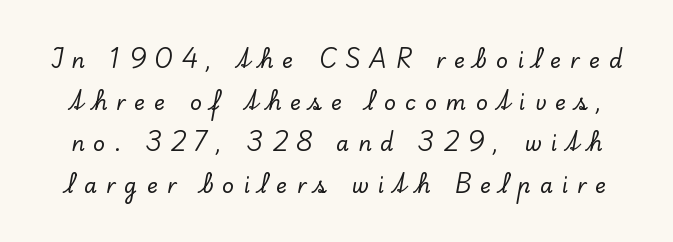
Plain, unruled lines of type. Short note: letters widely spaced. Rows of type keep a wide berth in the vertical direction.
